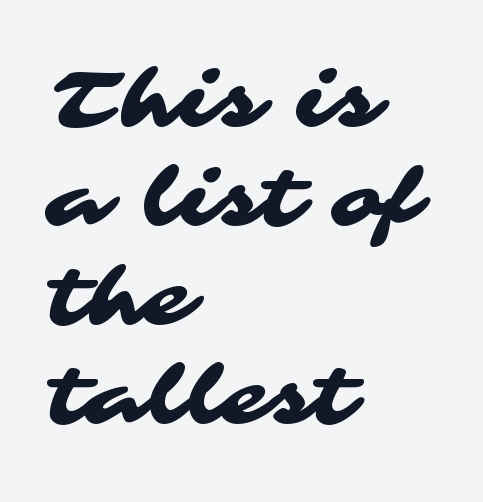
Successive baselines arrive at the customary interval. Horizontal alignment here is leftward, the default for most running prose. Do the characters align in a grid? No, the font is proportional. Letterform terminals end flat and unadorned throughout the passage. Bare-footed words on every line.
